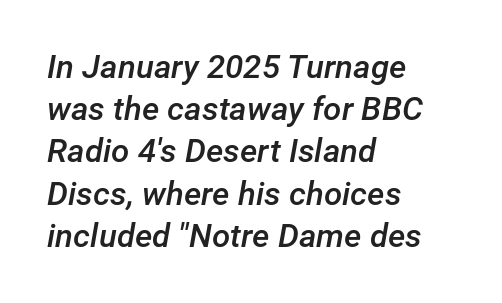
Lines of text with bare space underneath. The vertical gap from one line to the next is medium. The passage shown is semibold, sitting just below true bold. The face used here is rendered with its standard letterfit.
